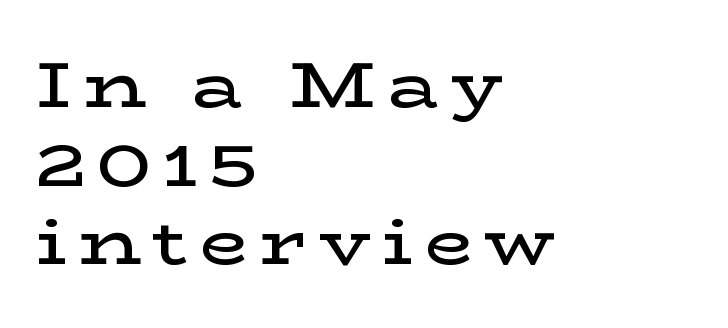
Q: Is the text bold? A: Semi-bold.
Q: Is the text italic (slanted)? A: No, it is upright.
Q: Is the typeface a serif or a sans-serif typeface? A: Serif.
Q: Is the text underlined? A: No.
Q: How is the paragraph aligned? A: Left-aligned.
Q: Is the spacing between lines tight, normal or loose? A: Normal.
Q: Width (condensed, normal, or wide)? A: Wide.
Q: Stroke contrast? A: Low.
Q: x-height? A: Medium.
Q: Monospaced? A: No.
